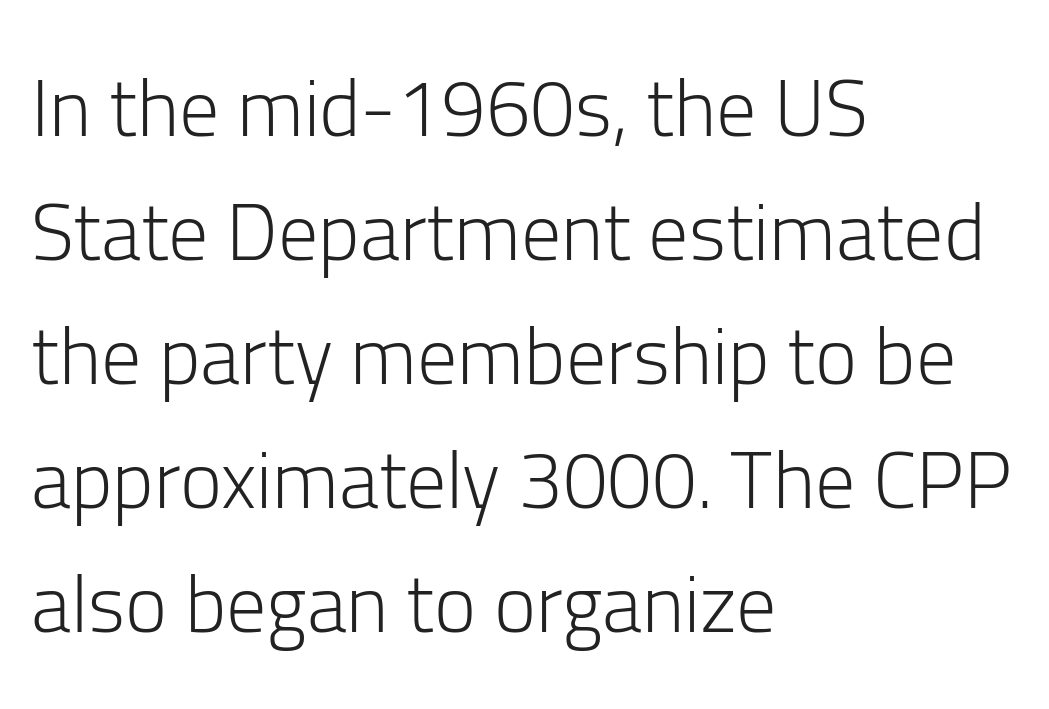
{"serif": "no", "italic": "no", "bold": "no", "weight": "light", "width": "normal", "stroke_contrast": "low", "x_height": "medium", "monospaced": "no", "underline": "no", "align": "left", "line_spacing": "normal", "line_spacing_ratio": 1.55, "letter_spacing": "normal", "letter_spacing_em": 0.0, "glyph_px": 80}
